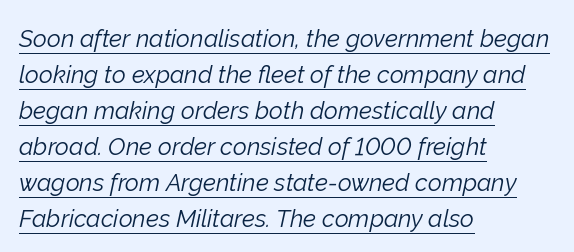
Q: Is the text bold? A: No.
Q: Is the text italic (slanted)? A: Yes, it leans right by about 12 degrees.
Q: Is the text underlined? A: Yes.
Q: How is the paragraph aligned? A: Left-aligned.
Q: Is the spacing between letters normal or unusually wide? A: Normal.
Q: Is the spacing between lines tight, normal or loose? A: Normal.
